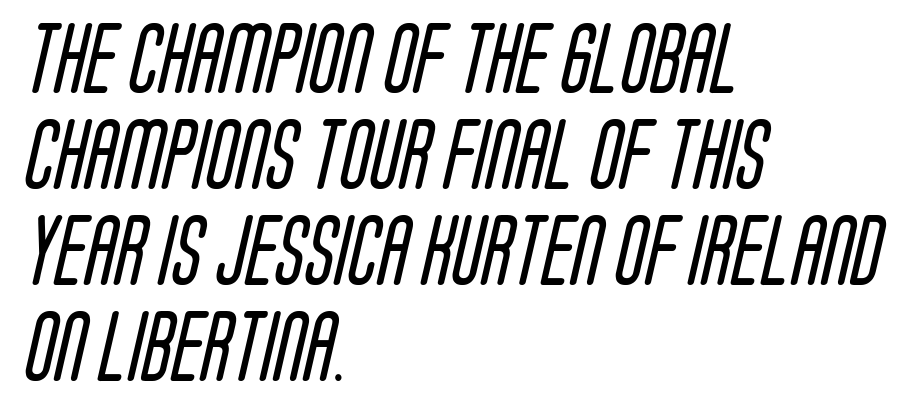
The image shows 70 px regular-weight, condensed sans-serif type; set left-aligned, normal line spacing (1.37x), normal letter spacing, not underlined; low stroke contrast and a large x-height.
